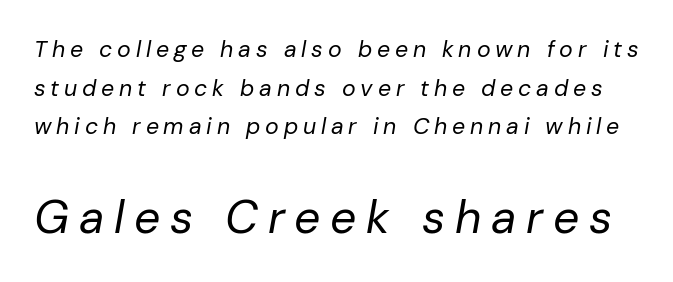
These lines are rendered in a variable-pitch font. The foot of each line stays bare and open. A student would notice the bottom passage is typeset larger than what precedes it. Is there much room between lines? A standard amount, neither cramped nor airy.
